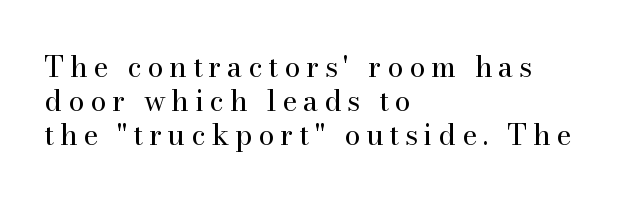
The image shows 29 px regular-weight serif type, upright; set left-aligned, line spacing 1.18x, unusually wide letter spacing (+0.2 em), not underlined; high stroke contrast and a small x-height.
